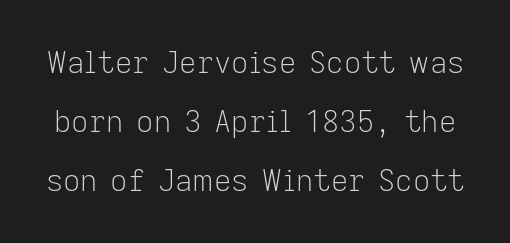
The gaps between neighbouring characters are ordinary and unremarkable. A typesetter would call this leading open, well beyond the default. Every stem runs plumb, perpendicular to the baseline. The passage shown is not underscored anywhere.
